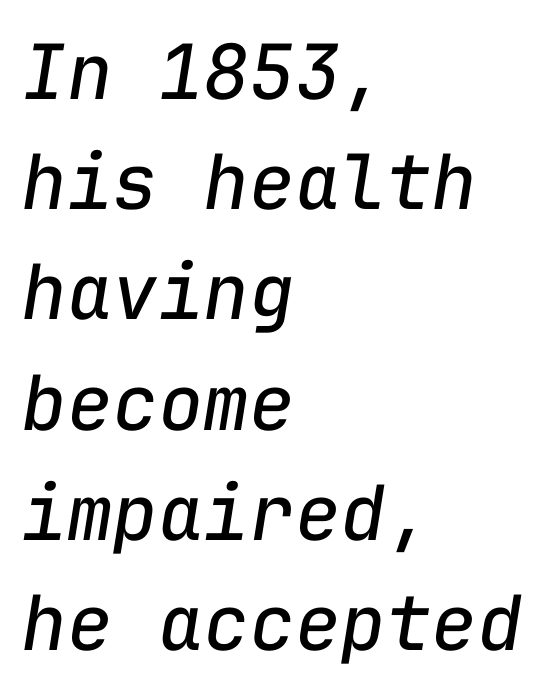
Q: Is the text bold? A: No.
Q: Is the text italic (slanted)? A: Yes, it leans right by about 9 degrees.
Q: Is the text underlined? A: No.
Q: How is the paragraph aligned? A: Left-aligned.
Q: Is the spacing between letters normal or unusually wide? A: Normal.
Q: Is the spacing between lines tight, normal or loose? A: Normal.
Q: Width (condensed, normal, or wide)? A: Normal.
Q: Stroke contrast? A: Low.
Q: x-height? A: Medium.
Q: Monospaced? A: Yes.
